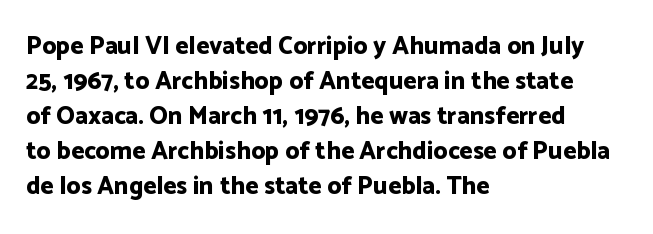
The image shows 25 px bold type, upright; set left-aligned, normal line spacing (1.4x), normal letter spacing, not underlined.
